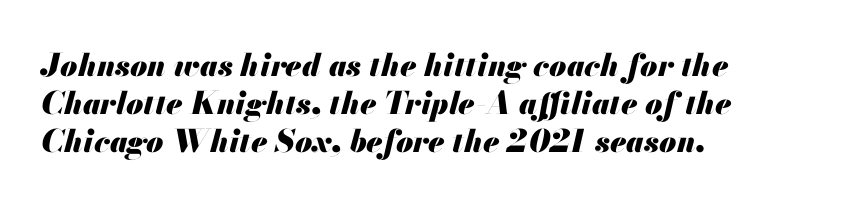
The paragraph shown leans on its left margin. Check under the words: just untouched page. Here the designer chose a conventional face with non-uniform glyph widths. The passage shown has conventional tracking throughout.
